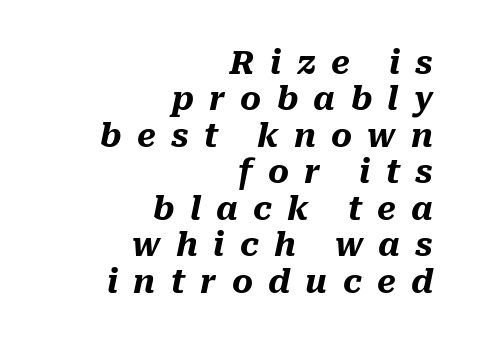
Between one letter and the next there's a generous, obvious gap. Very little white space separates one row of letters from the next. The lines are quadded right. Pretty heavy lettering here — definitely bold. The glyphs are unaccompanied by any horizontal stroke below them. Is this a fixed-width face? No — the glyphs have proportional, varying widths.
